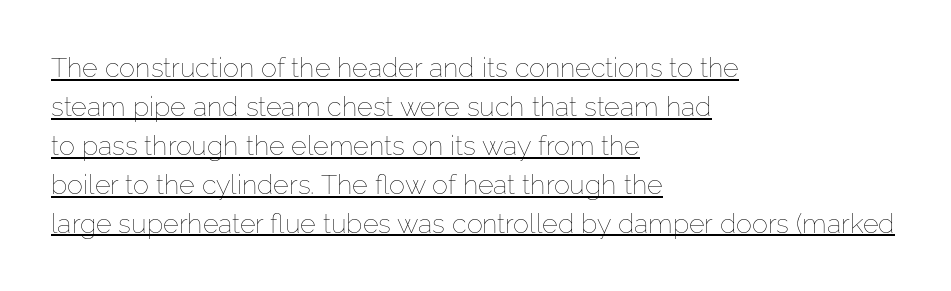
{"italic": "no", "bold": "no", "underline": "yes", "align": "left", "line_spacing": "normal", "line_spacing_ratio": 1.44, "letter_spacing": "normal", "letter_spacing_em": 0.0, "glyph_px": 27}
